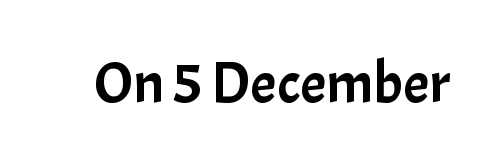
The horizontal fit of the characters is conventional and even. The face used here is proportionally spaced, like ordinary book or web type. To sum up the face: it is a sans, with no serifs. This is roman type, the default non-slanted kind. The area under the type is left untouched.
